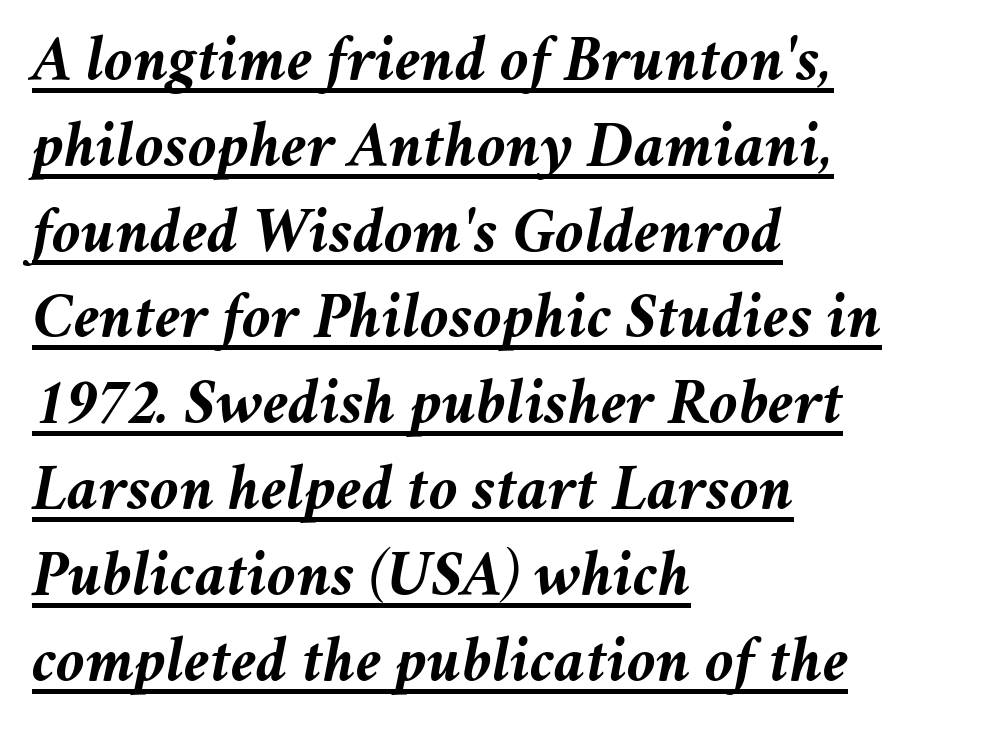
The image shows 66 px semibold type, italic (leaning right); set left-aligned, normal line spacing (1.3x), normal letter spacing, underlined; medium stroke contrast and a medium x-height.
